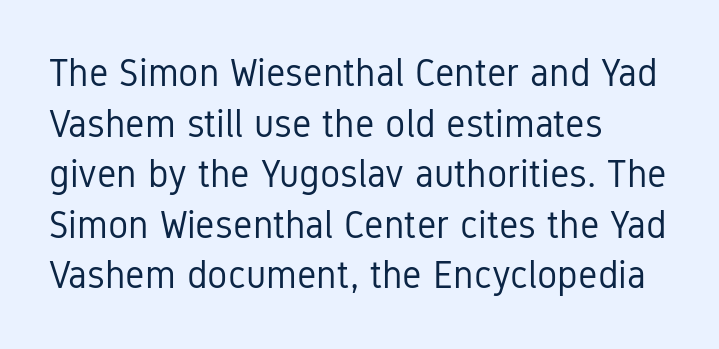
The image shows 38 px regular-weight, condensed sans-serif type, upright; set left-aligned, normal line spacing (1.33x), normal letter spacing, not underlined; low stroke contrast and a medium x-height.
